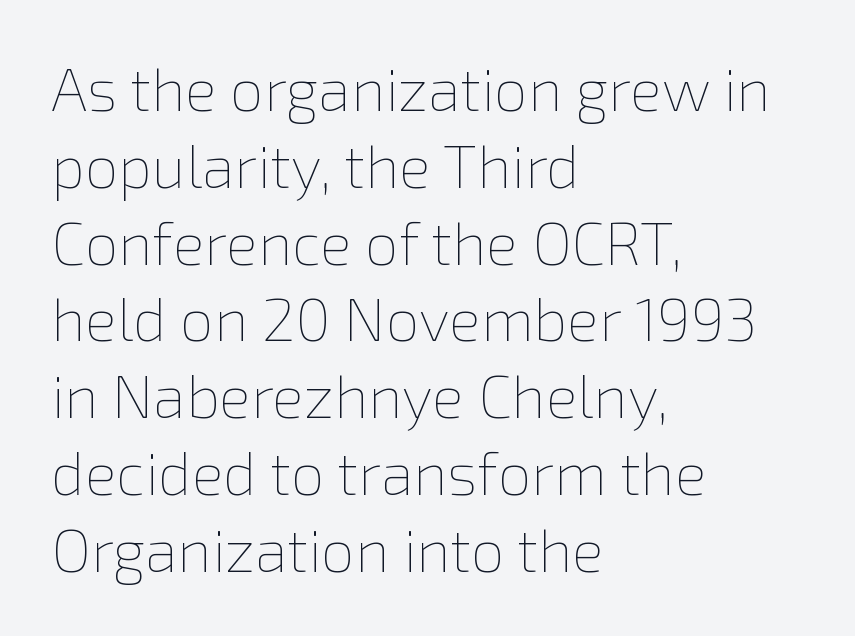
Q: Is the text bold? A: No.
Q: Is the text italic (slanted)? A: No, it is upright.
Q: Is the text underlined? A: No.
Q: How is the paragraph aligned? A: Left-aligned.
Q: Is the spacing between letters normal or unusually wide? A: Normal.
Q: Is the spacing between lines tight, normal or loose? A: Normal.
Q: Width (condensed, normal, or wide)? A: Normal.
Q: x-height? A: Medium.
Q: Monospaced? A: No.
